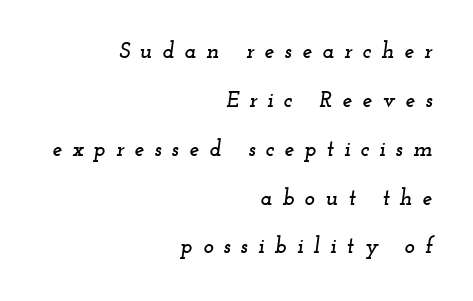
Q: Is the text italic (slanted)? A: Yes, it leans right by about 12 degrees.
Q: Is the text underlined? A: No.
Q: How is the paragraph aligned? A: Right-aligned.
Q: Is the spacing between letters normal or unusually wide? A: Unusually wide.
Q: Is the spacing between lines tight, normal or loose? A: Loose.
